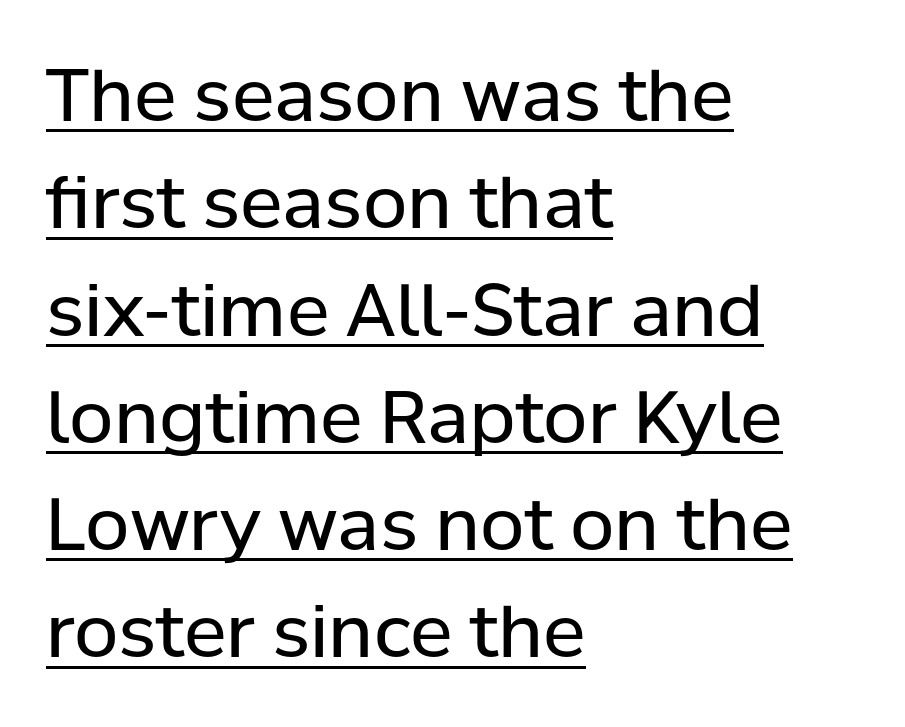
The image shows 72 px regular-weight sans-serif type, upright; set left-aligned, normal line spacing (1.49x), normal letter spacing, underlined; low stroke contrast and a medium x-height.
